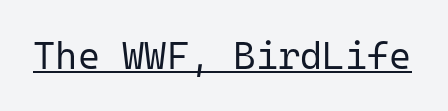
The passage shown is underscored from start to finish. Do the characters align in a grid? Yes, the font is monospaced. Ordinary non-slanted type is in use. The letterforms sit at book weight or below. No extra tracking has been applied to these lines. The rendering shows plain stroke endings on the letterforms — a sans-serif design.
